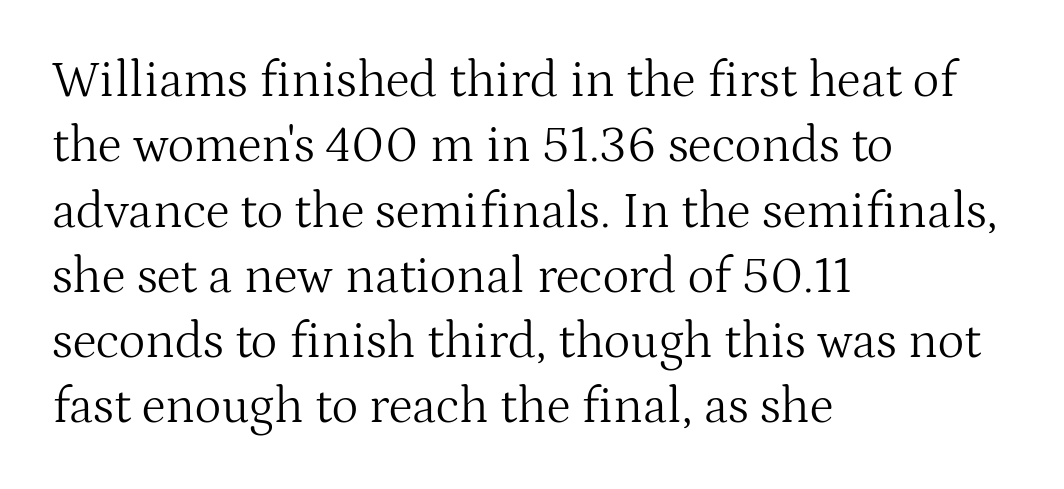
Q: Is the text bold? A: No.
Q: Is the text italic (slanted)? A: No, it is upright.
Q: Is the typeface a serif or a sans-serif typeface? A: Serif.
Q: Is the text underlined? A: No.
Q: How is the paragraph aligned? A: Left-aligned.
Q: Is the spacing between letters normal or unusually wide? A: Normal.
Q: Is the spacing between lines tight, normal or loose? A: Normal.
Q: Width (condensed, normal, or wide)? A: Normal.
Q: Stroke contrast? A: Medium.
Q: x-height? A: Medium.
Q: Monospaced? A: No.
